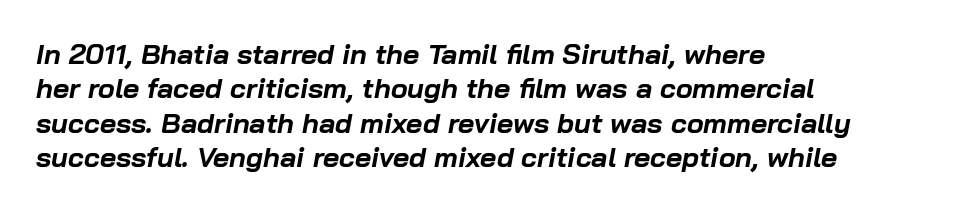
Descenders hang freely into open space. The passage is arranged the way most books set body copy — flush left. You can tell it's italic because the verticals aren't actually vertical. Varying glyph widths throughout — classic text-font behaviour. Look at the stroke-to-counter ratio: heavy, a bold.
